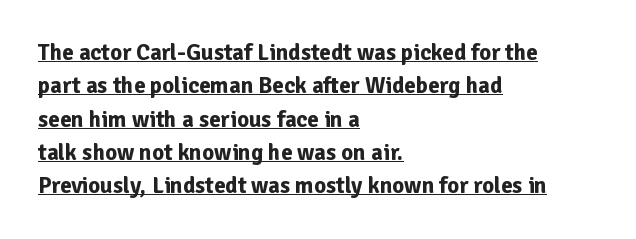
Thick stems and heavy bowls — unmistakably bold. It's the straight-up-and-down kind of type. Students, observe the line beneath the letters — that is underlining. Reading down the column, the eye jumps a familiar distance to each next line.
